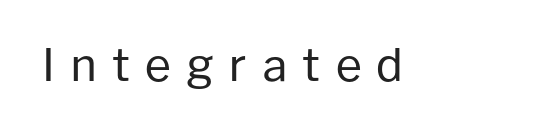
{"serif": "no", "italic": "no", "bold": "no", "weight": "regular", "width": "normal", "stroke_contrast": "low", "x_height": "medium", "monospaced": "no", "underline": "no", "letter_spacing": "wide", "letter_spacing_em": 0.33, "glyph_px": 45}
